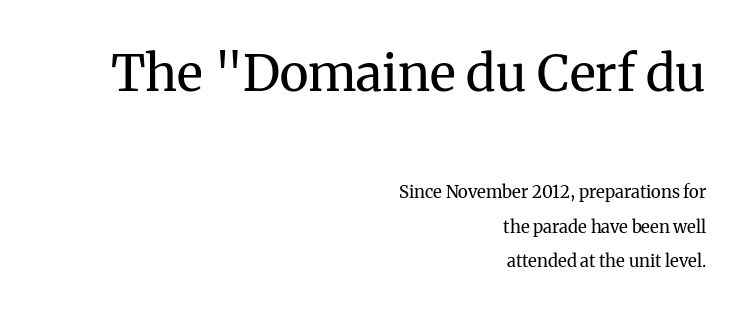
The image shows 50 px regular-weight serif type, upright; set right-aligned, loose line spacing (2.01x), normal letter spacing, not underlined; the first (top) block is 2.94x larger; medium stroke contrast and a medium x-height.
